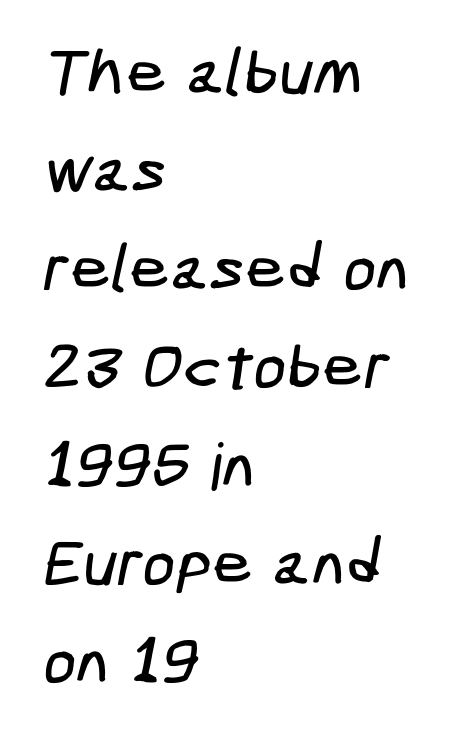
The image shows 65 px condensed sans-serif type; set left-aligned, normal line spacing (1.51x), normal letter spacing, not underlined; low stroke contrast and a medium x-height.
